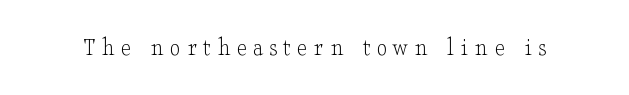
The image shows 26 px text type, upright; set unusually wide letter spacing (+0.24 em), not underlined.
